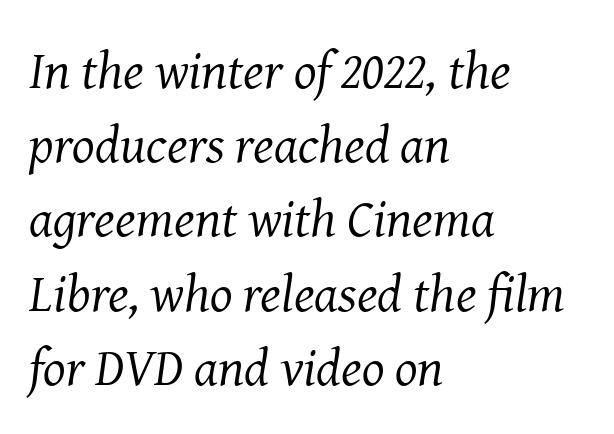
Q: Is the text bold? A: No.
Q: Is the text italic (slanted)? A: Yes, it leans right by about 8 degrees.
Q: Is the typeface a serif or a sans-serif typeface? A: Serif.
Q: Is the text underlined? A: No.
Q: How is the paragraph aligned? A: Left-aligned.
Q: Is the spacing between letters normal or unusually wide? A: Normal.
Q: Is the spacing between lines tight, normal or loose? A: Normal.
Q: Width (condensed, normal, or wide)? A: Normal.
Q: Stroke contrast? A: Medium.
Q: x-height? A: Medium.
Q: Monospaced? A: No.
